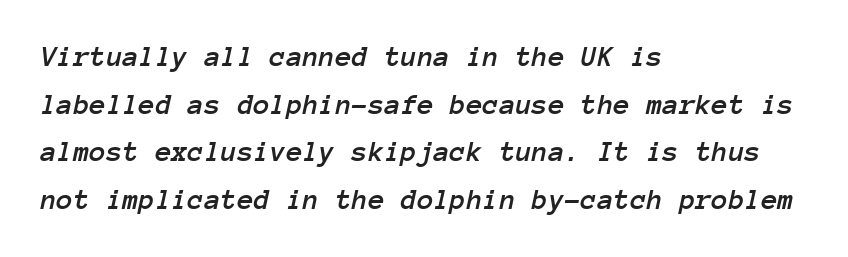
The image shows 30 px text type, italic (leaning right), monospaced; set left-aligned, normal line spacing (1.59x), normal letter spacing, not underlined; low stroke contrast and a medium x-height.
